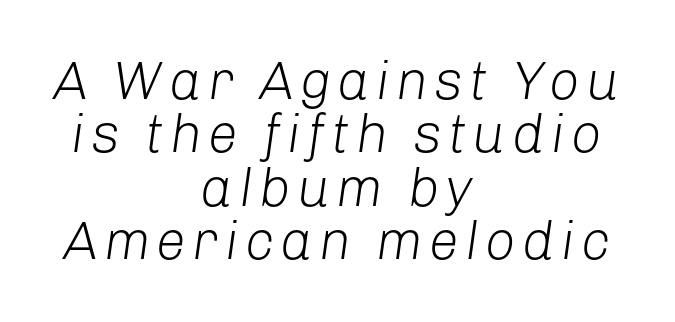
Check under the words: just untouched page. Compared with ordinary roman type, these characters are visibly tilted. This reads as an unemphasized weight, regular at the heaviest. A typesetter would call this proportional, since set widths differ per character.
